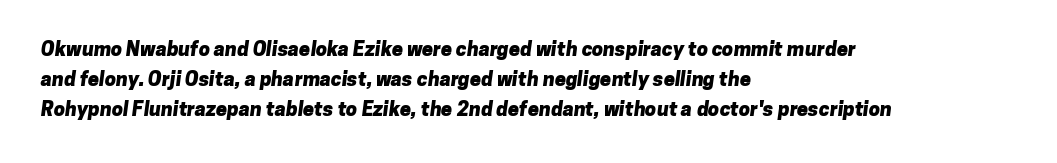
The image shows 20 px bold type; set left-aligned, normal line spacing (1.51x), normal letter spacing, not underlined.
